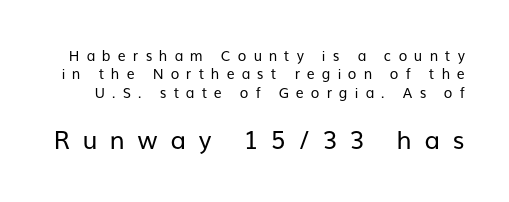
The image shows 25 px text type, upright; set normal line spacing (1.31x), unusually wide letter spacing (+0.5 em), not underlined; the second (bottom) block is 1.79x larger.
